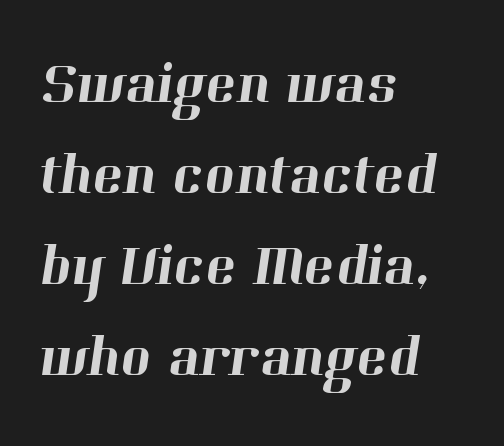
The image shows 58 px serif type; set left-aligned, normal line spacing (1.57x), normal letter spacing, not underlined; high stroke contrast and a medium x-height.
